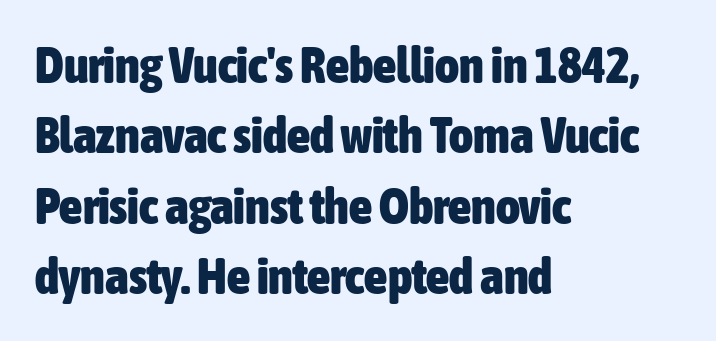
The image shows 51 px heavy, condensed sans-serif type, upright; set left-aligned, normal line spacing (1.38x), normal letter spacing, not underlined; low stroke contrast and a medium x-height.
